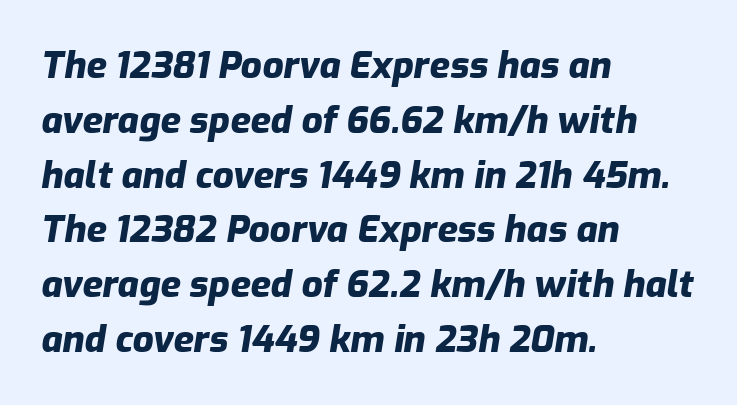
The image shows 37 px heavy type, italic (leaning right); set left-aligned, normal line spacing (1.48x), normal letter spacing, not underlined; low stroke contrast and a medium x-height.
